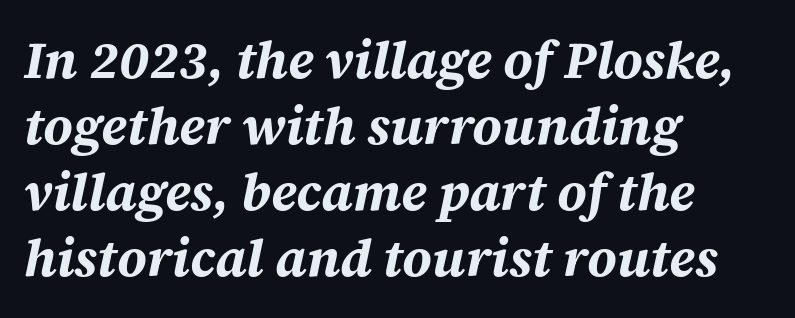
The image shows 52 px bold type, italic (leaning right); set left-aligned, normal line spacing (1.27x), normal letter spacing, not underlined; medium stroke contrast and a large x-height.
